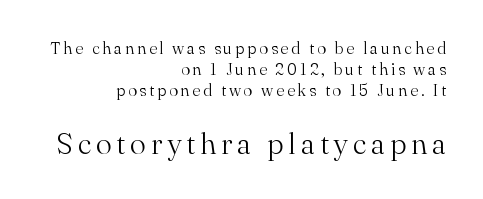
Q: Is the text bold? A: No.
Q: Is the text italic (slanted)? A: No, it is upright.
Q: Is the typeface a serif or a sans-serif typeface? A: Serif.
Q: Is the text underlined? A: No.
Q: How is the paragraph aligned? A: Right-aligned.
Q: Which block of text is set in a larger size, the first (top) or the second (bottom)? A: The second (bottom) one.
Q: Width (condensed, normal, or wide)? A: Normal.
Q: Stroke contrast? A: Medium.
Q: x-height? A: Small.
Q: Monospaced? A: No.
